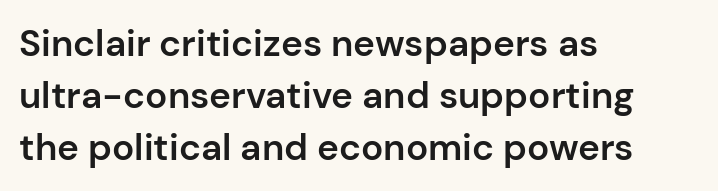
The image shows 37 px semibold sans-serif type, upright; set left-aligned, normal line spacing (1.4x), normal letter spacing, not underlined; low stroke contrast and a medium x-height.
